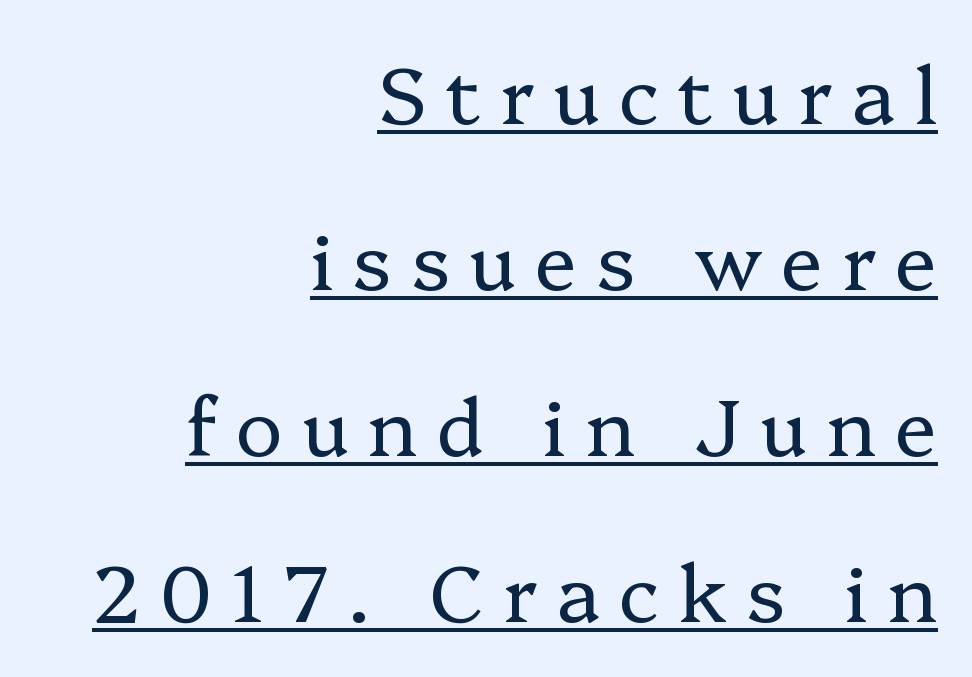
{"serif": "yes", "italic": "no", "bold": "no", "weight": "regular", "width": "normal", "stroke_contrast": "low", "x_height": "medium", "monospaced": "no", "underline": "yes", "align": "right", "line_spacing": "loose", "line_spacing_ratio": 2.1, "letter_spacing": "wide", "letter_spacing_em": 0.24, "glyph_px": 79}
